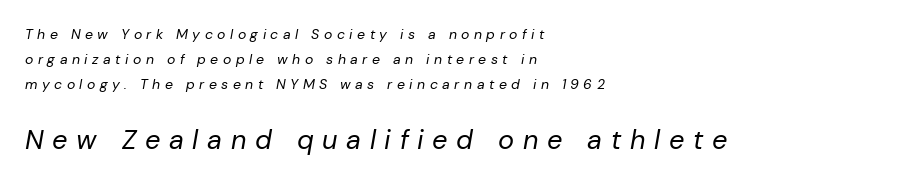
The image shows 27 px text type, italic (leaning right); set left-aligned, line spacing 1.79x, unusually wide letter spacing (+0.32 em), not underlined; the second (bottom) block is 1.93x larger.
